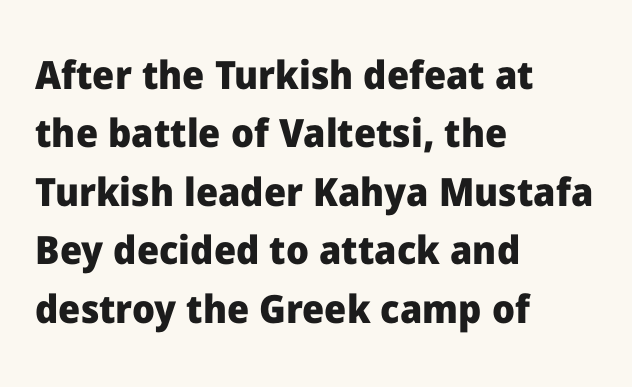
Type without underlining. Caption: bold face, heavy strokes. The letters sit at their default tracking, neither squeezed nor spread. Do the letters lean? They stand straight. Note the varied advance widths — an 'i' is clearly narrower than an 'm'.
